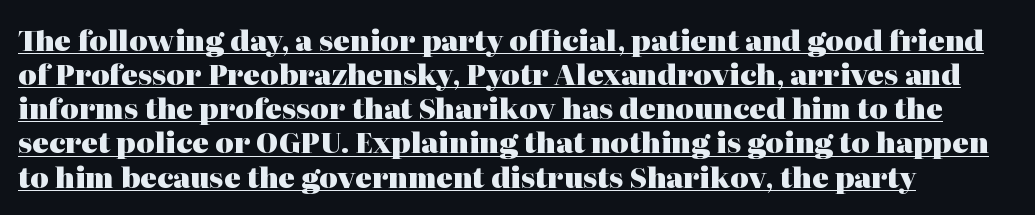
Q: Is the text bold? A: Yes.
Q: Is the text italic (slanted)? A: No, it is upright.
Q: Is the typeface a serif or a sans-serif typeface? A: Serif.
Q: Is the text underlined? A: Yes.
Q: How is the paragraph aligned? A: Left-aligned.
Q: Is the spacing between letters normal or unusually wide? A: Normal.
Q: Width (condensed, normal, or wide)? A: Normal.
Q: Stroke contrast? A: High.
Q: x-height? A: Medium.
Q: Monospaced? A: No.
